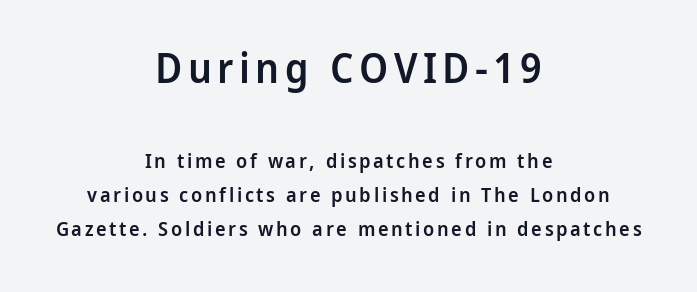
Lines of text with bare space underneath. Caption: upper text group enlarged, lower text group reduced. Stems and bowls a touch heavier than normal — semibold. Vertical strokes here are truly vertical. Each letter keeps its own natural width here, so spacing adapts to shape.
